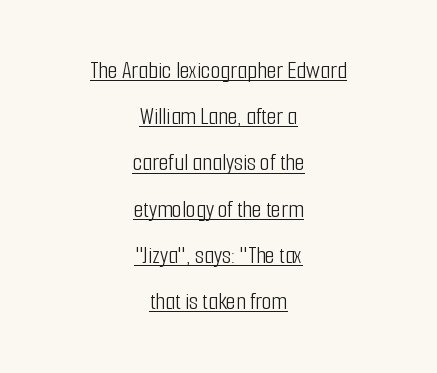
Inter-character spacing is left at the font's built-in metrics. The paragraph shown floats in the horizontal middle. The weight tops out at a normal text grade. Vertical strokes here are truly vertical. The face used here appears with an underline applied.
